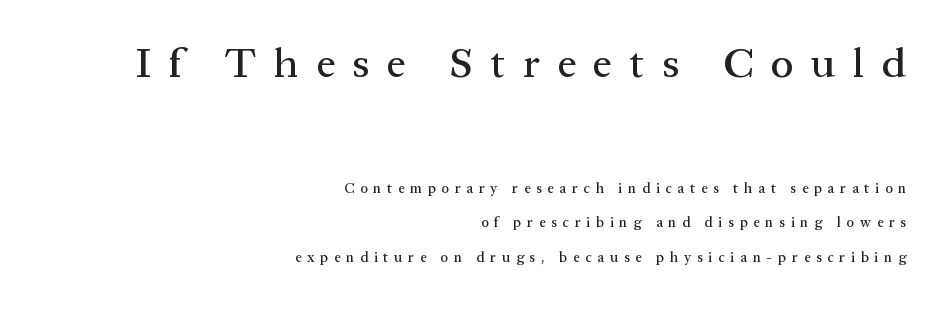
{"serif": "yes", "italic": "no", "width": "normal", "stroke_contrast": "medium", "x_height": "medium", "monospaced": "no", "underline": "no", "align": "right", "line_spacing": "loose", "line_spacing_ratio": 2.46, "letter_spacing": "wide", "letter_spacing_em": 0.42, "larger_block": "first", "size_ratio": 3.0, "glyph_px": 42}
